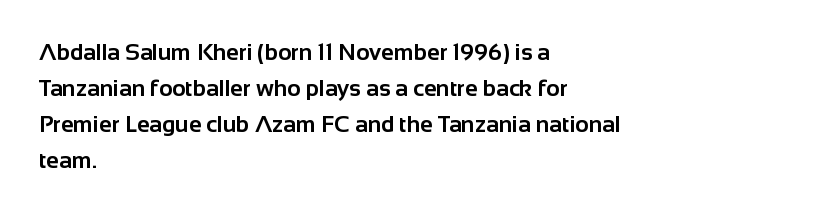
{"italic": "no", "bold": "yes", "underline": "no", "align": "left", "line_spacing": "normal", "line_spacing_ratio": 1.57, "letter_spacing": "normal", "letter_spacing_em": 0.0, "glyph_px": 23}
